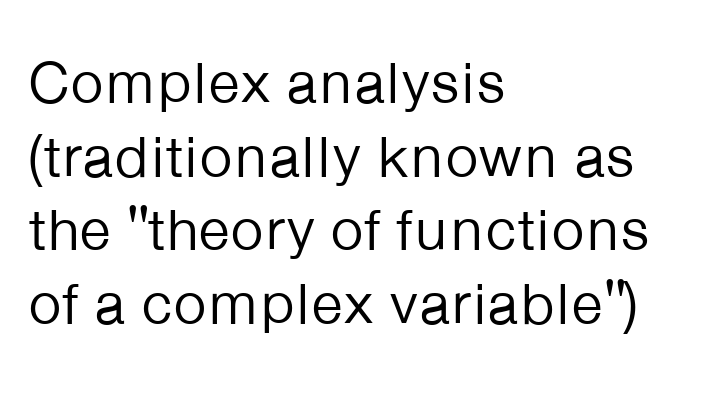
Q: Is the text bold? A: No.
Q: Is the text italic (slanted)? A: No, it is upright.
Q: Is the typeface a serif or a sans-serif typeface? A: Sans-serif.
Q: Is the text underlined? A: No.
Q: How is the paragraph aligned? A: Left-aligned.
Q: Is the spacing between letters normal or unusually wide? A: Normal.
Q: Is the spacing between lines tight, normal or loose? A: Normal.
Q: Width (condensed, normal, or wide)? A: Normal.
Q: Stroke contrast? A: Low.
Q: x-height? A: Medium.
Q: Monospaced? A: No.
